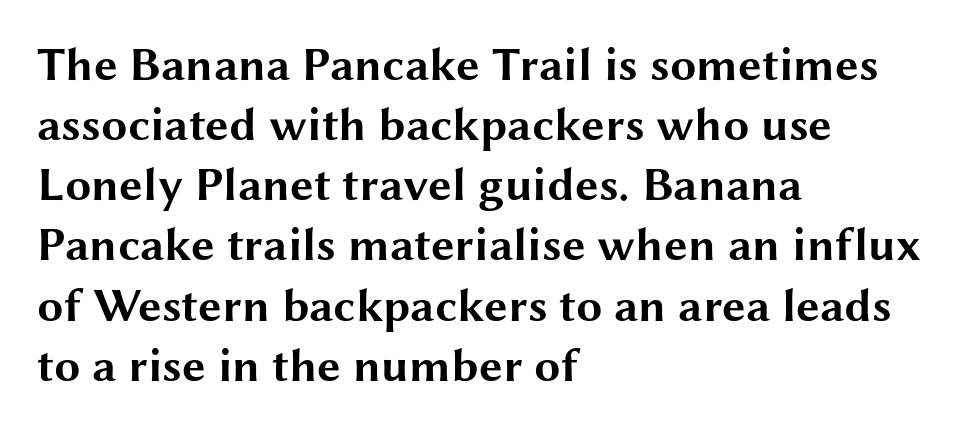
The image shows 47 px bold, wide sans-serif type, upright; set left-aligned, normal line spacing (1.28x), normal letter spacing, not underlined; medium stroke contrast and a medium x-height.
